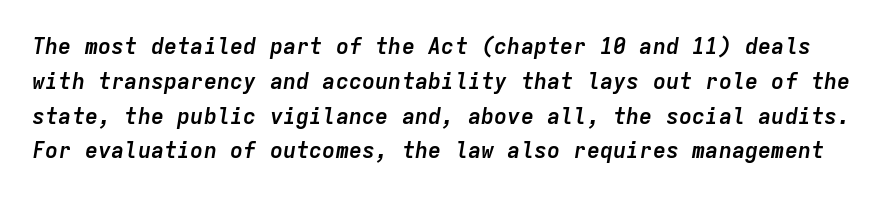
The image shows 22 px bold type, italic (leaning right); set normal line spacing (1.58x), normal letter spacing, not underlined.
